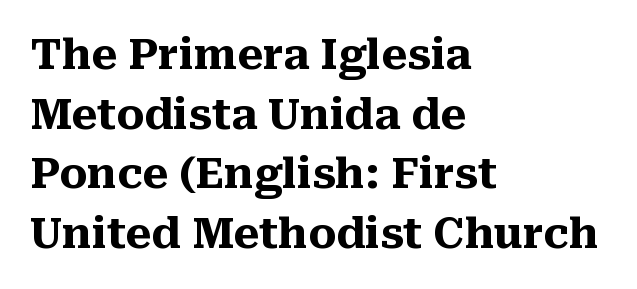
Quick note: underline off. The setting favours the left margin, as ordinary paragraphs usually do. The tracking reads as untouched default to a designer's eye. The glyphs have the mass of a bold cut. Serif or sans? Serif — the stroke terminals have little feet. A typesetter would call this proportional, since set widths differ per character.
